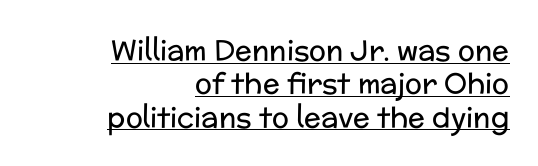
Q: Is the text bold? A: No.
Q: Is the text italic (slanted)? A: No, it is upright.
Q: Is the typeface a serif or a sans-serif typeface? A: Sans-serif.
Q: Is the text underlined? A: Yes.
Q: How is the paragraph aligned? A: Right-aligned.
Q: Is the spacing between letters normal or unusually wide? A: Normal.
Q: Width (condensed, normal, or wide)? A: Normal.
Q: Stroke contrast? A: Low.
Q: x-height? A: Medium.
Q: Monospaced? A: No.
